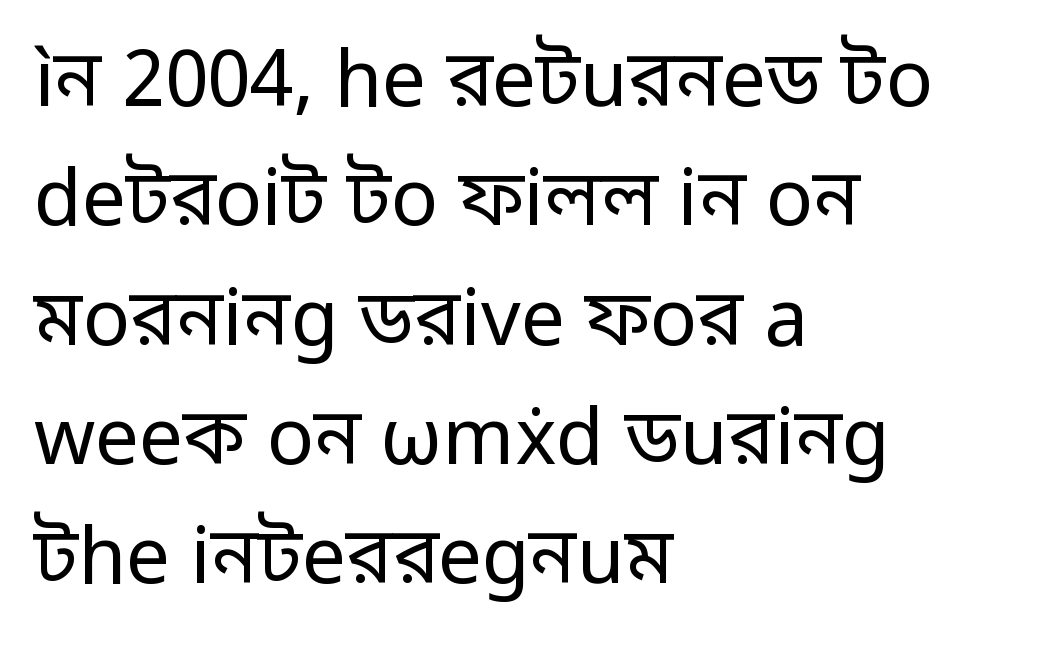
Type style note: lacks serifs. No extra tracking has been applied to these lines. Rows of type keep a routine distance in the vertical direction. Left-aligned paragraph, ragged on the right.
